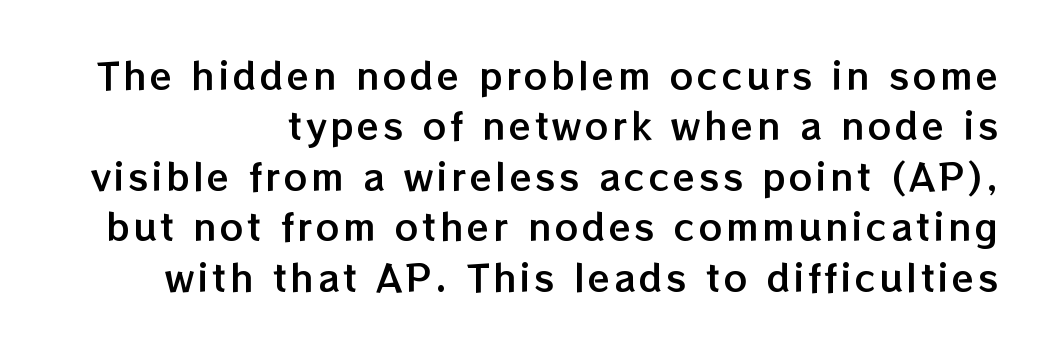
The image shows 36 px text type, upright; set normal line spacing (1.4x), not underlined; low stroke contrast and a medium x-height.
